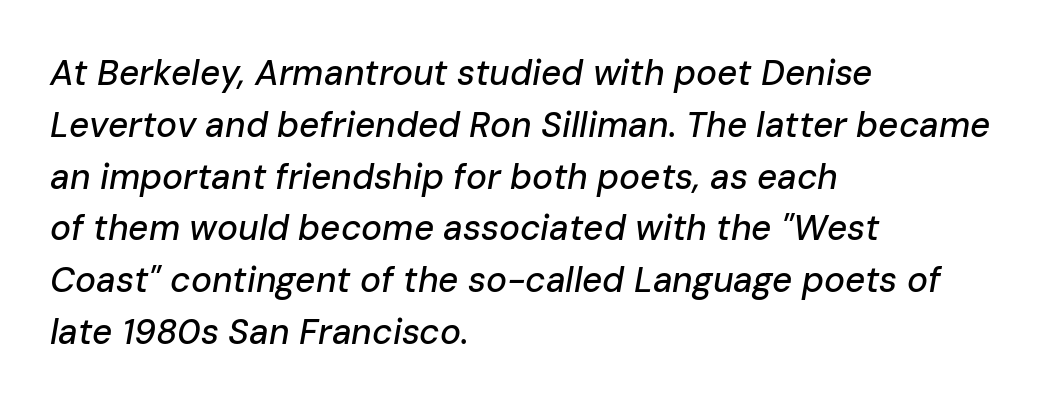
Q: Is the text italic (slanted)? A: Yes, it leans right by about 10 degrees.
Q: Is the text underlined? A: No.
Q: How is the paragraph aligned? A: Left-aligned.
Q: Is the spacing between letters normal or unusually wide? A: Normal.
Q: Is the spacing between lines tight, normal or loose? A: Normal.
Q: Width (condensed, normal, or wide)? A: Normal.
Q: Stroke contrast? A: Low.
Q: x-height? A: Medium.
Q: Monospaced? A: No.
